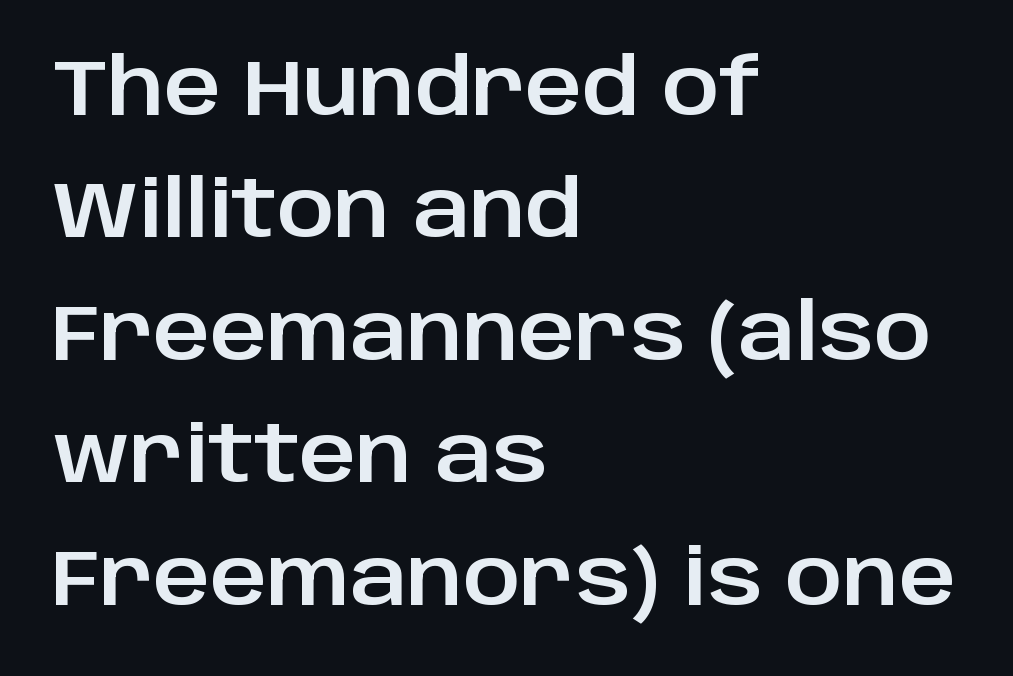
The tracking reads as untouched default to a designer's eye. Check the space under the baseline: it is left empty. Compared with a centered layout, this one pins lines to the left instead. Think of a printed novel: that variable character pitch is what you see here.
